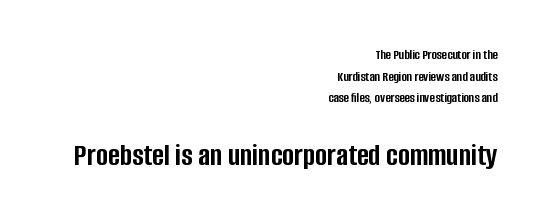
The image shows 32 px semibold, condensed sans-serif type, upright; set right-aligned, normal line spacing (1.54x), normal letter spacing, not underlined; the second (bottom) block is 2.29x larger; low stroke contrast and a large x-height.
